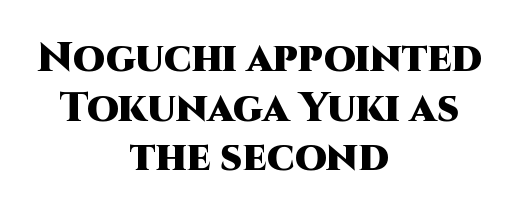
{"serif": "no", "italic": "no", "bold": "yes", "weight": "heavy", "width": "normal", "stroke_contrast": "high", "x_height": "large", "monospaced": "no", "underline": "no", "align": "center", "line_spacing_ratio": 1.21, "letter_spacing": "normal", "letter_spacing_em": 0.0, "glyph_px": 41}
